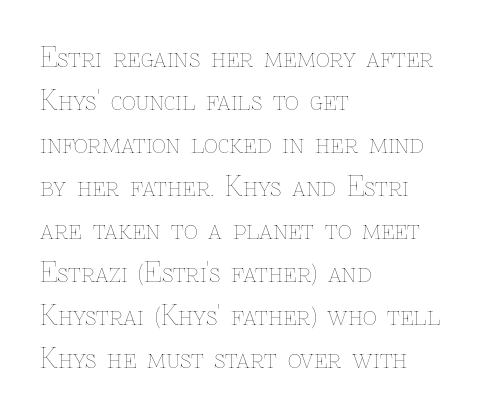
Q: Is the text bold? A: No.
Q: Is the text italic (slanted)? A: No, it is upright.
Q: Is the text underlined? A: No.
Q: How is the paragraph aligned? A: Left-aligned.
Q: Is the spacing between letters normal or unusually wide? A: Normal.
Q: Is the spacing between lines tight, normal or loose? A: Normal.
